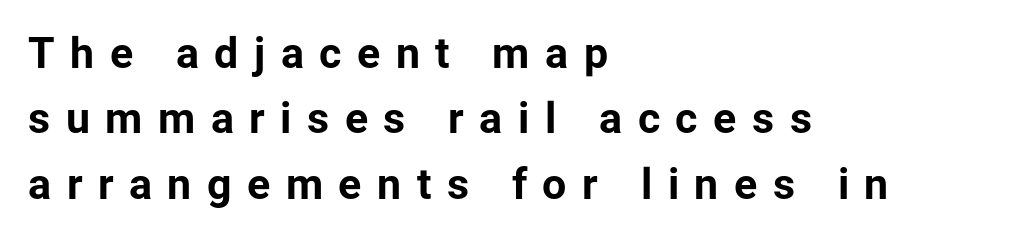
{"serif": "no", "italic": "no", "bold": "yes", "weight": "bold", "width": "normal", "stroke_contrast": "low", "x_height": "medium", "monospaced": "no", "underline": "no", "align": "left", "line_spacing": "normal", "line_spacing_ratio": 1.52, "letter_spacing": "wide", "letter_spacing_em": 0.36, "glyph_px": 43}
